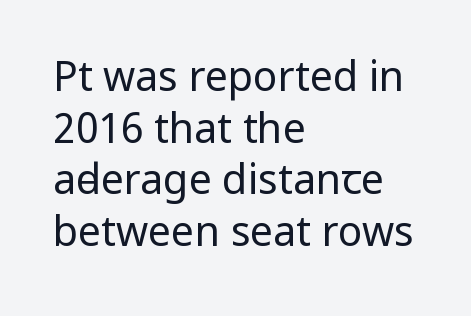
The image shows 41 px regular-weight, condensed sans-serif type, upright; set left-aligned, normal line spacing (1.26x), normal letter spacing, not underlined; low stroke contrast and a large x-height.
